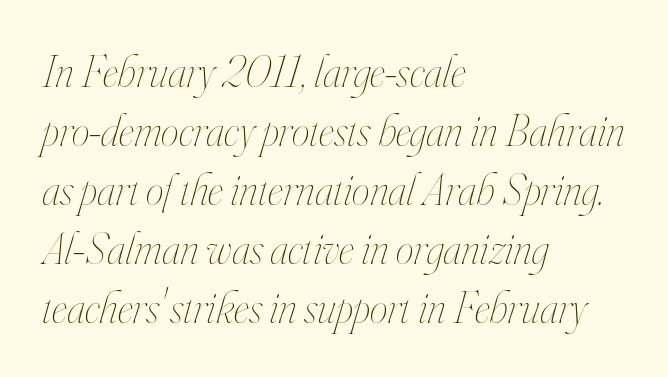
{"italic": "yes", "lean": "right", "slant_degrees": 16, "bold": "no", "weight": "thin", "width": "condensed", "stroke_contrast": "high", "x_height": "small", "monospaced": "no", "underline": "no", "align": "left", "line_spacing": "normal", "line_spacing_ratio": 1.31, "letter_spacing": "normal", "letter_spacing_em": 0.0, "glyph_px": 45}
